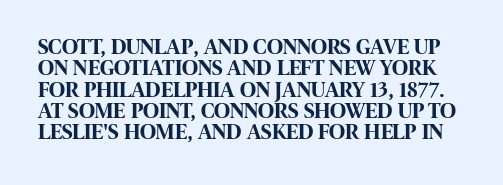
Q: Is the text bold? A: Yes.
Q: Is the text italic (slanted)? A: No, it is upright.
Q: Is the text underlined? A: No.
Q: Is the spacing between letters normal or unusually wide? A: Normal.
Q: Is the spacing between lines tight, normal or loose? A: Tight.
